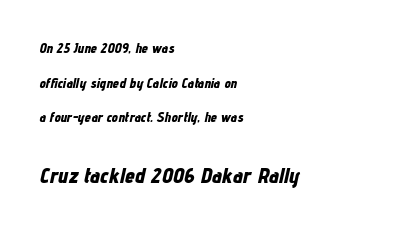
{"italic": "yes", "lean": "right", "slant_degrees": 12, "bold": "yes", "underline": "no", "align": "left", "line_spacing": "loose", "line_spacing_ratio": 2.48, "letter_spacing": "normal", "letter_spacing_em": 0.0, "larger_block": "second", "size_ratio": 1.57, "glyph_px": 22}
